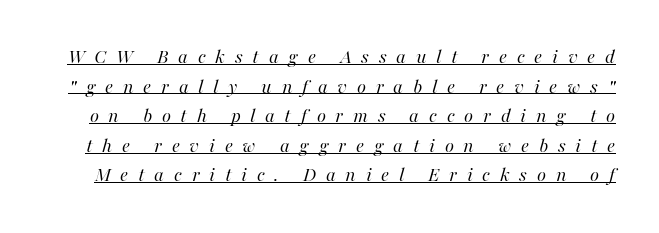
The image shows 21 px text type, italic (leaning right); set normal line spacing (1.41x), unusually wide letter spacing (+0.46 em), underlined.
